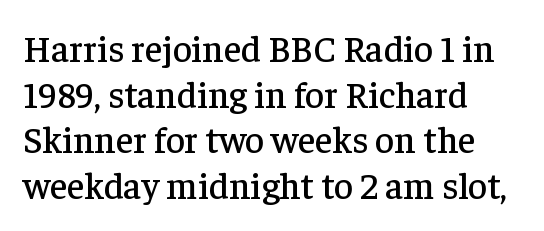
{"serif": "yes", "italic": "no", "width": "normal", "stroke_contrast": "low", "x_height": "medium", "monospaced": "no", "underline": "no", "align": "left", "line_spacing_ratio": 1.23, "letter_spacing": "normal", "letter_spacing_em": 0.0, "glyph_px": 37}
